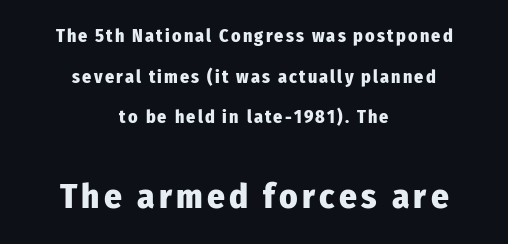
The image shows 35 px heavy, condensed sans-serif type, upright; set centered, loose line spacing (2.26x), not underlined; the second (bottom) block is 1.94x larger; low stroke contrast and a medium x-height.
